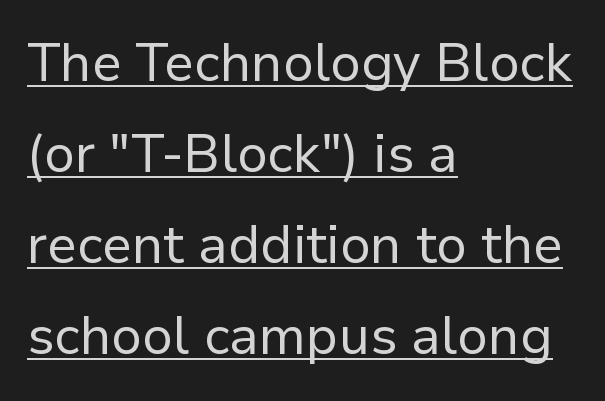
{"serif": "no", "italic": "no", "bold": "no", "weight": "regular", "width": "normal", "stroke_contrast": "low", "x_height": "medium", "monospaced": "no", "underline": "yes", "align": "left", "line_spacing_ratio": 1.72, "letter_spacing": "normal", "letter_spacing_em": 0.0, "glyph_px": 53}
